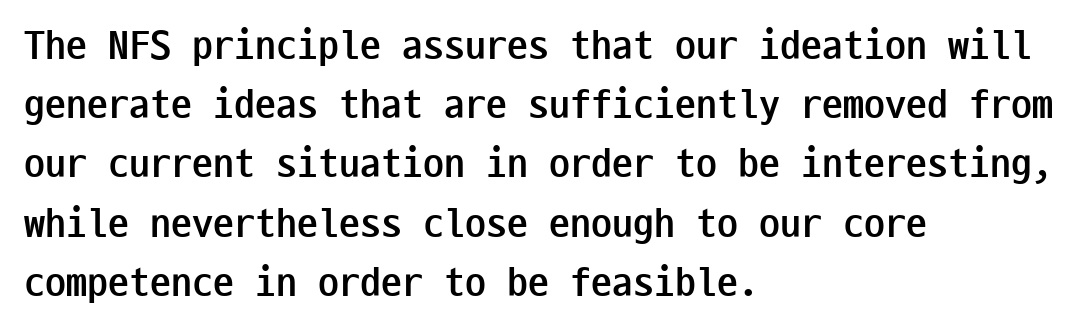
The letters march in equal steps, a hallmark of fixed-pitch type. Horizontally, the lines are justified to the leading edge only. Quick note: interline space is typical. Thick stems and heavy bowls — unmistakably bold. Style check: upright. Anything drawn beneath the words? Only blank space.
